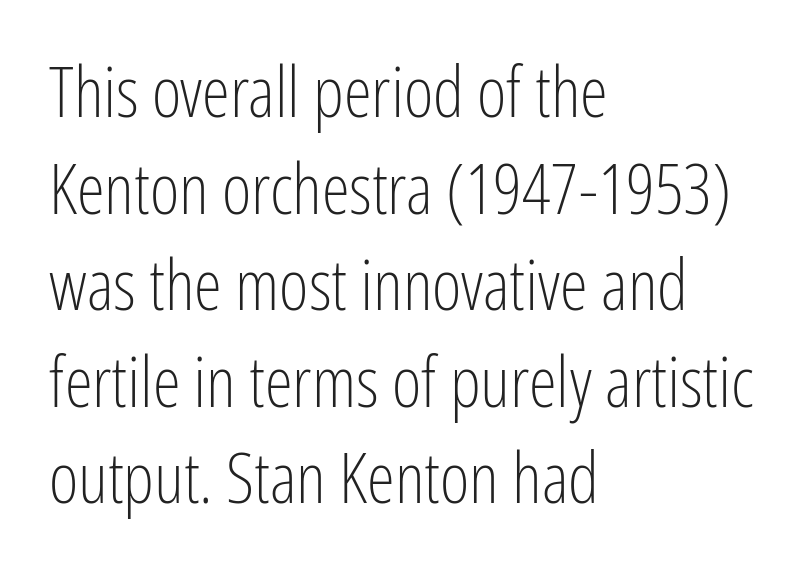
{"serif": "no", "italic": "no", "bold": "no", "weight": "light", "width": "condensed", "stroke_contrast": "low", "x_height": "medium", "monospaced": "no", "underline": "no", "align": "left", "line_spacing": "normal", "line_spacing_ratio": 1.36, "letter_spacing": "normal", "letter_spacing_em": 0.0, "glyph_px": 71}
